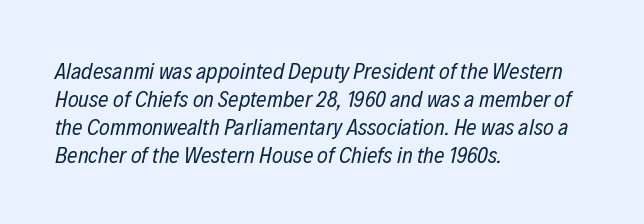
The image shows 23 px text type, italic (leaning right); set left-aligned, line spacing 1.22x, normal letter spacing, not underlined.
